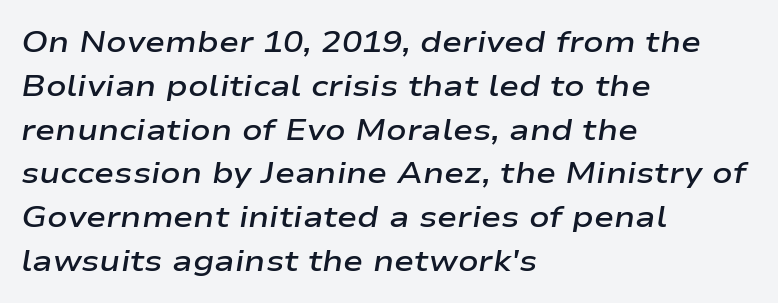
{"italic": "yes", "lean": "right", "slant_degrees": 9, "bold": "semi", "weight": "semibold", "width": "wide", "stroke_contrast": "low", "x_height": "medium", "monospaced": "no", "underline": "no", "align": "left", "line_spacing": "normal", "line_spacing_ratio": 1.46, "letter_spacing": "normal", "letter_spacing_em": 0.0, "glyph_px": 30}
